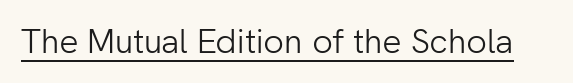
{"serif": "no", "italic": "no", "bold": "no", "weight": "light", "width": "normal", "stroke_contrast": "low", "x_height": "medium", "monospaced": "no", "underline": "yes", "letter_spacing": "normal", "letter_spacing_em": 0.0, "glyph_px": 34}
